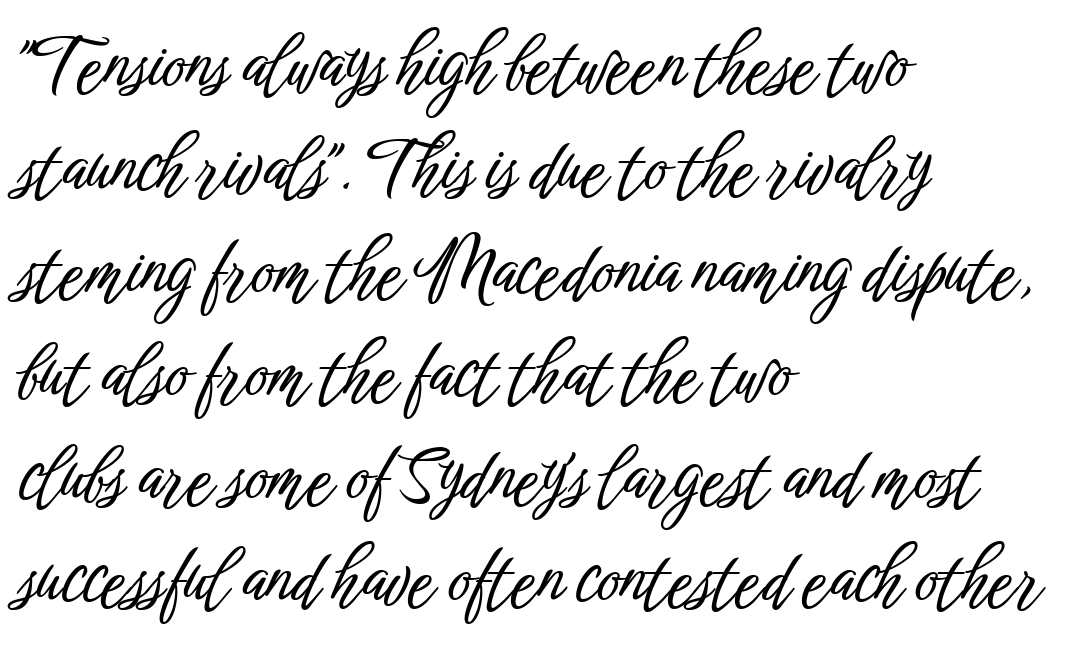
Q: Is the text italic (slanted)? A: Yes.
Q: Is the typeface a serif or a sans-serif typeface? A: Sans-serif.
Q: Is the text underlined? A: No.
Q: How is the paragraph aligned? A: Left-aligned.
Q: Is the spacing between letters normal or unusually wide? A: Normal.
Q: Is the spacing between lines tight, normal or loose? A: Normal.
Q: Width (condensed, normal, or wide)? A: Condensed.
Q: Stroke contrast? A: Low.
Q: x-height? A: Medium.
Q: Monospaced? A: No.
